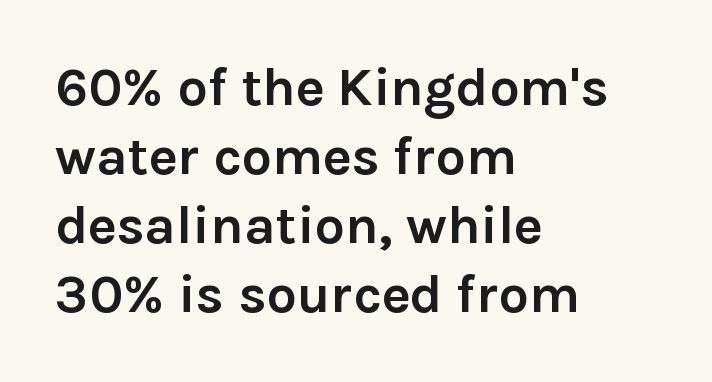
Spacing between characters is what you'd get straight out of the box. Grotesque or geometric, the face here clearly has no serifs. The face used here is proportionally spaced, like ordinary book or web type. These lines stack with their left ends in a neat column. Quick note: interline space is typical.
